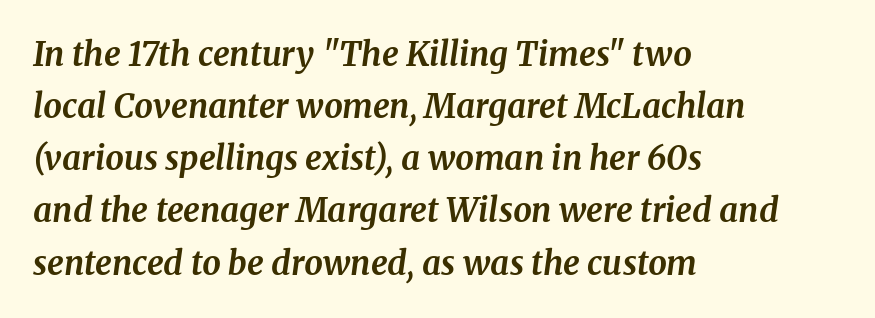
Horizontal bands of white between lines are of average thickness. In terms of letterform style, serifs are clearly present. The gap between lines stays unmarked. This sample is left-justified, so line endings fall wherever the words run out. Characters are canted at an angle relative to the baseline's perpendicular.
